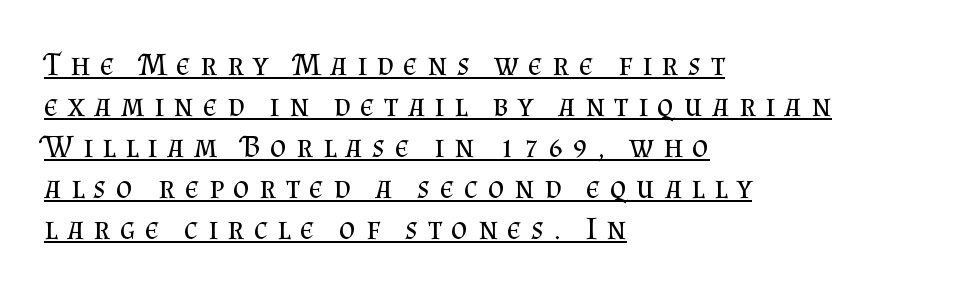
{"serif": "yes", "italic": "no", "bold": "no", "weight": "regular", "width": "normal", "stroke_contrast": "medium", "x_height": "small", "monospaced": "no", "underline": "yes", "align": "left", "line_spacing": "normal", "line_spacing_ratio": 1.28, "letter_spacing": "wide", "letter_spacing_em": 0.3, "glyph_px": 32}
